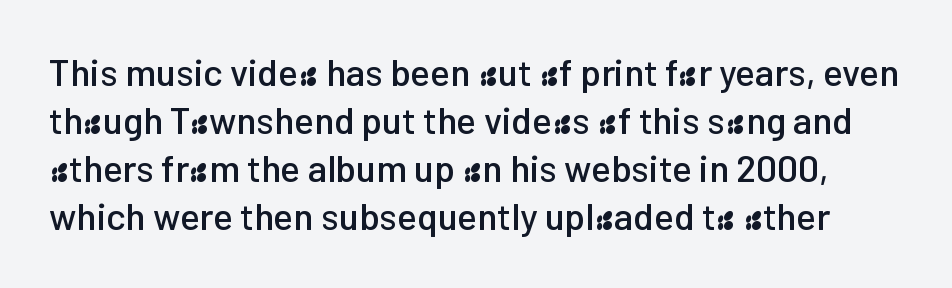
Q: Is the text italic (slanted)? A: No, it is upright.
Q: Is the typeface a serif or a sans-serif typeface? A: Sans-serif.
Q: Is the text underlined? A: No.
Q: Is the spacing between letters normal or unusually wide? A: Normal.
Q: Is the spacing between lines tight, normal or loose? A: Normal.
Q: Width (condensed, normal, or wide)? A: Normal.
Q: Stroke contrast? A: Low.
Q: x-height? A: Medium.
Q: Monospaced? A: No.
